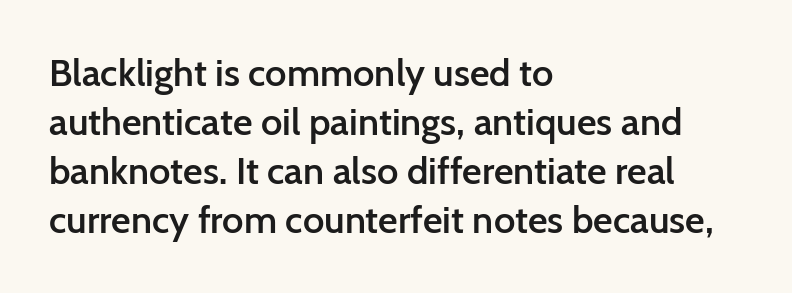
Layout note: lines flush left. Typesetter's note: demi weight, one step under bold. These lines are composed in type without serifs. The typography opts for an upright posture over an oblique one. Is this a fixed-width face? No — the glyphs have proportional, varying widths. Interline gaps are of average width in this sample.
